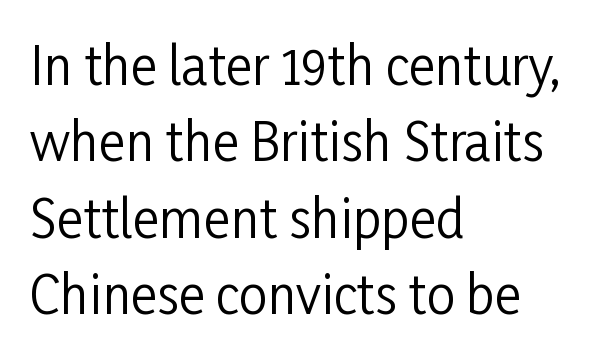
Is this a fixed-width face? No — the glyphs have proportional, varying widths. Each letter's strokes conclude bluntly, with no projecting serifs. If you measured baseline to baseline, you'd find a middling distance. Every character sits straight up, as roman type does.
